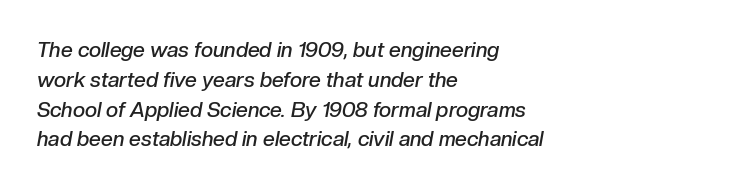
The paragraph shown leans on its left margin. Underline: absent. Would a proofreader flag this as italicized? Yes. These lines sit exactly where default settings would place them. Words appear dense and cohesive because spacing is normal. The passage shown is semibold, sitting just below true bold.
